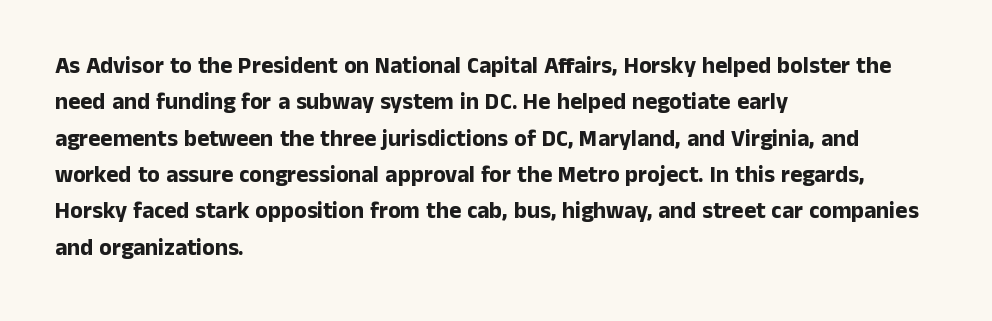
The image shows 23 px bold type, upright; set left-aligned, normal line spacing (1.58x), normal letter spacing, not underlined.
